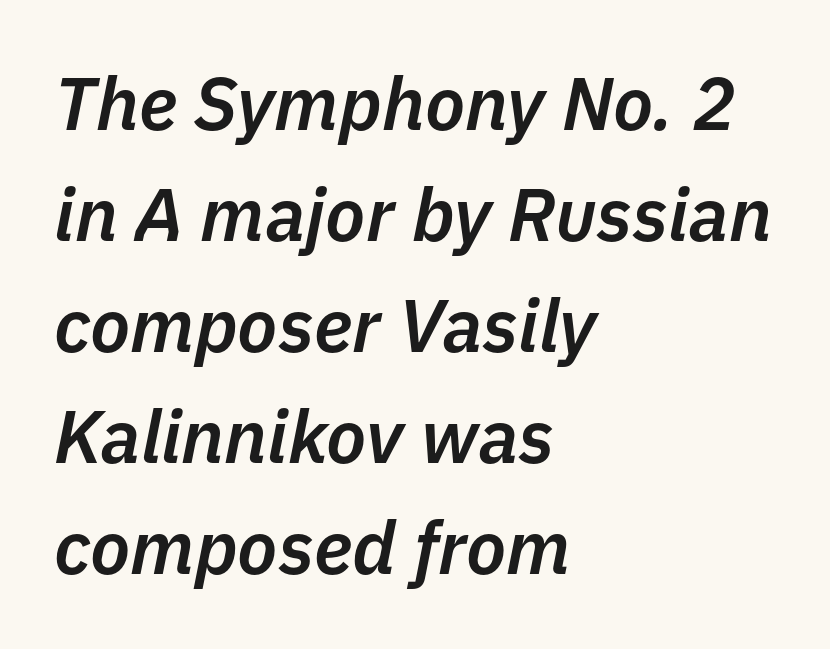
{"italic": "yes", "lean": "right", "slant_degrees": 11, "bold": "semi", "weight": "semibold", "width": "normal", "stroke_contrast": "low", "x_height": "medium", "monospaced": "no", "underline": "no", "align": "left", "line_spacing": "normal", "line_spacing_ratio": 1.5, "letter_spacing": "normal", "letter_spacing_em": 0.0, "glyph_px": 74}
